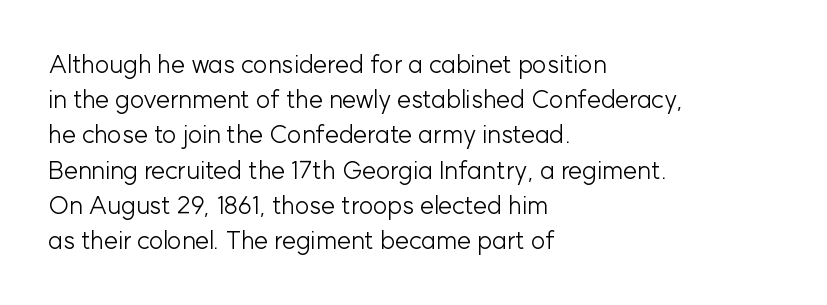
{"italic": "no", "bold": "no", "underline": "no", "align": "left", "line_spacing": "normal", "line_spacing_ratio": 1.41, "letter_spacing": "normal", "letter_spacing_em": 0.0, "glyph_px": 25}
